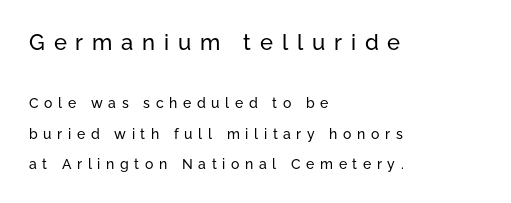
Q: Is the text italic (slanted)? A: No, it is upright.
Q: Is the text underlined? A: No.
Q: How is the paragraph aligned? A: Left-aligned.
Q: Is the spacing between letters normal or unusually wide? A: Unusually wide.
Q: Is the spacing between lines tight, normal or loose? A: Loose.
Q: Which block of text is set in a larger size, the first (top) or the second (bottom)? A: The first (top) one.
